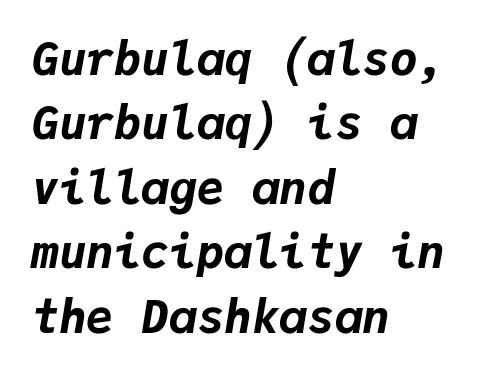
{"italic": "yes", "lean": "right", "slant_degrees": 9, "bold": "yes", "weight": "bold", "width": "normal", "stroke_contrast": "low", "x_height": "medium", "monospaced": "yes", "underline": "no", "align": "left", "line_spacing": "normal", "line_spacing_ratio": 1.4, "letter_spacing": "normal", "letter_spacing_em": 0.0, "glyph_px": 46}
